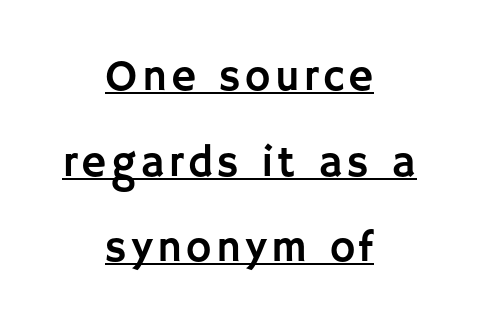
Line spacing here is loose. Does the type have serifs? No, each stem ends abruptly. Here the designer chose a conventional face with non-uniform glyph widths. The rendering uses the underline text-decoration. The whitespace from short lines is split evenly between both sides.
